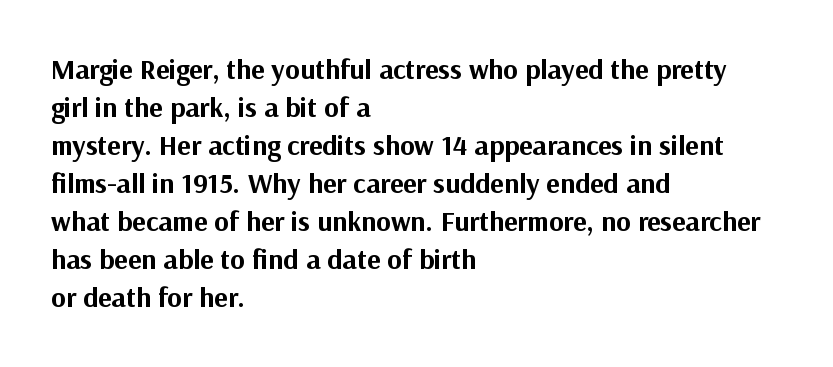
The glyphs are unaccompanied by any horizontal stroke below them. Nobody touched the tracking dial on this one. Posture: upright roman. The typesetter chose a ragged-right arrangement here. Here the designer chose a conventional face with non-uniform glyph widths. The designer left line spacing at the default.
